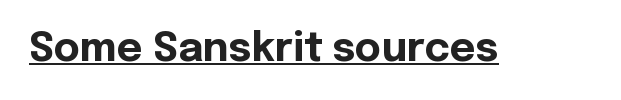
Q: Is the text bold? A: Yes.
Q: Is the text italic (slanted)? A: No, it is upright.
Q: Is the typeface a serif or a sans-serif typeface? A: Sans-serif.
Q: Is the text underlined? A: Yes.
Q: Is the spacing between letters normal or unusually wide? A: Normal.
Q: Width (condensed, normal, or wide)? A: Normal.
Q: x-height? A: Medium.
Q: Monospaced? A: No.
